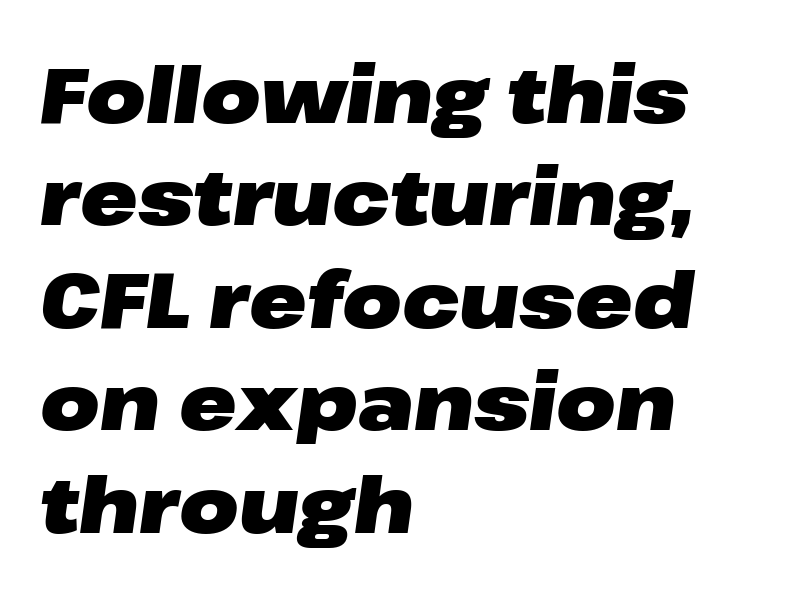
{"italic": "yes", "lean": "right", "slant_degrees": 8, "bold": "yes", "weight": "heavy", "width": "wide", "stroke_contrast": "low", "x_height": "medium", "monospaced": "no", "underline": "no", "align": "left", "line_spacing": "normal", "line_spacing_ratio": 1.33, "letter_spacing": "normal", "letter_spacing_em": 0.0, "glyph_px": 77}
